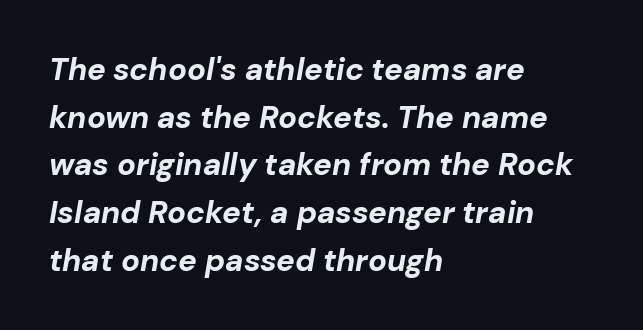
The image shows 31 px bold type, italic (leaning right); set left-aligned, normal line spacing (1.54x), normal letter spacing, not underlined; low stroke contrast and a medium x-height.
